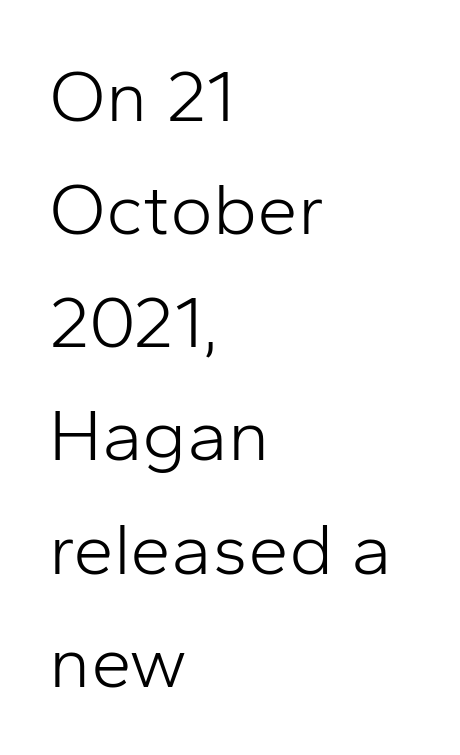
Q: Is the text bold? A: No.
Q: Is the text italic (slanted)? A: No, it is upright.
Q: Is the typeface a serif or a sans-serif typeface? A: Sans-serif.
Q: Is the text underlined? A: No.
Q: How is the paragraph aligned? A: Left-aligned.
Q: Is the spacing between letters normal or unusually wide? A: Normal.
Q: Is the spacing between lines tight, normal or loose? A: Normal.
Q: Width (condensed, normal, or wide)? A: Normal.
Q: Stroke contrast? A: Low.
Q: x-height? A: Medium.
Q: Monospaced? A: No.
